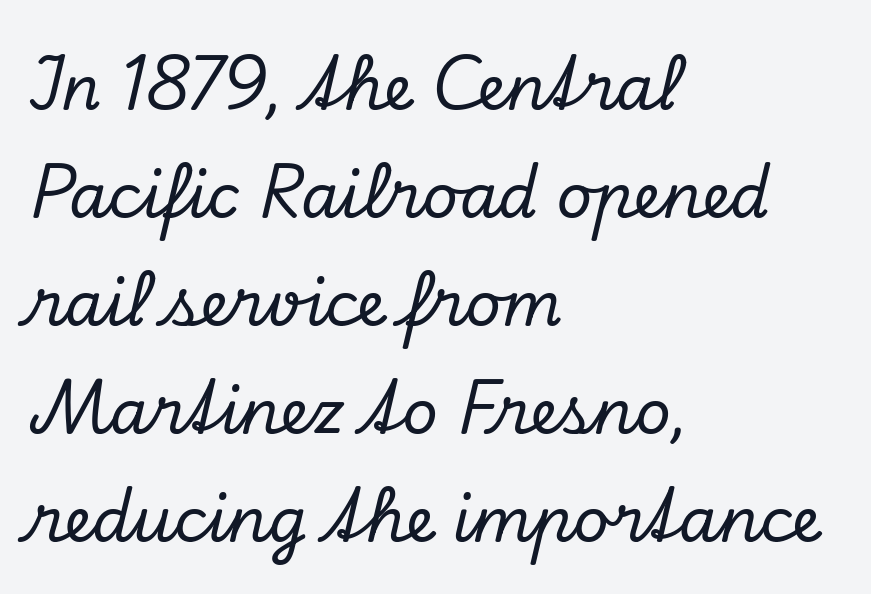
{"serif": "yes", "italic": "yes", "lean": "right", "slant_degrees": 13, "width": "normal", "stroke_contrast": "low", "x_height": "small", "monospaced": "no", "underline": "no", "align": "left", "line_spacing_ratio": 1.74, "letter_spacing": "normal", "letter_spacing_em": 0.0, "glyph_px": 62}
